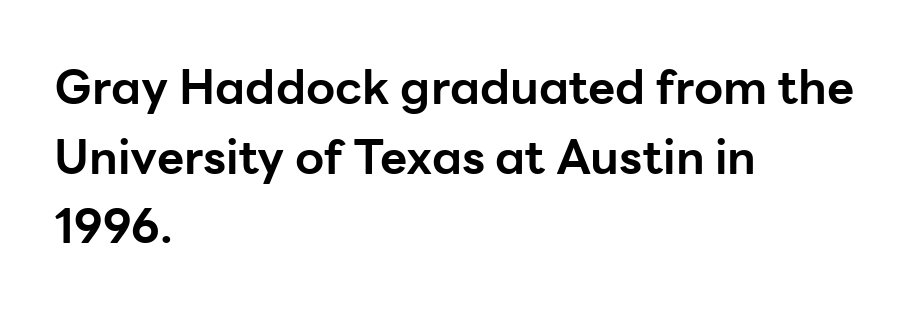
This sample uses a sans-serif face. Unlike italic type, these characters show no tilt at all. There is no visible air inserted between adjacent glyphs. Words float on clear page, feet unadorned. Strokes here are thick enough to call this a true bold.
